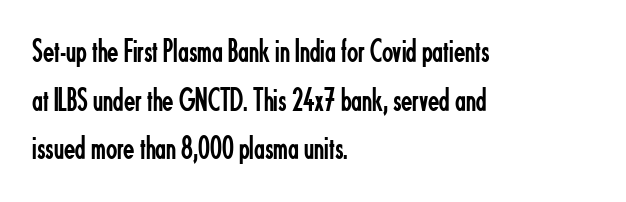
{"serif": "no", "italic": "no", "bold": "no", "weight": "regular", "width": "condensed", "stroke_contrast": "low", "x_height": "small", "monospaced": "no", "underline": "no", "align": "left", "line_spacing": "normal", "line_spacing_ratio": 1.47, "letter_spacing": "normal", "letter_spacing_em": 0.0, "glyph_px": 33}
